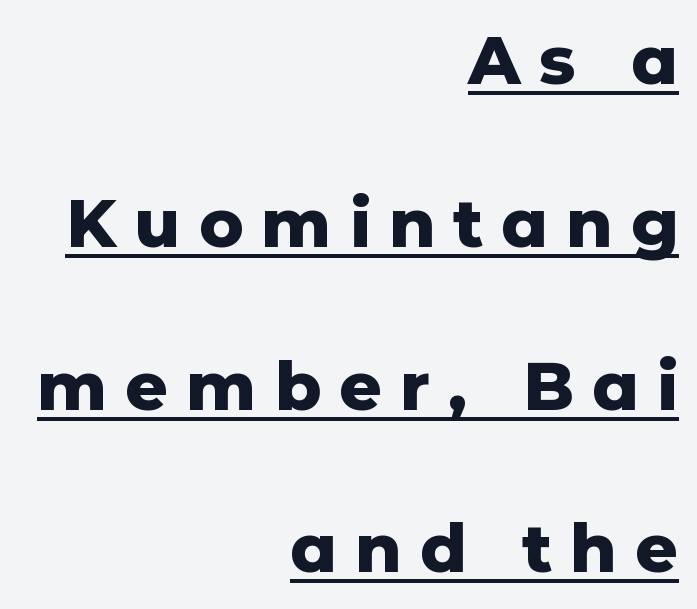
{"serif": "no", "italic": "no", "bold": "yes", "weight": "heavy", "width": "normal", "stroke_contrast": "low", "x_height": "medium", "monospaced": "no", "underline": "yes", "align": "right", "line_spacing": "loose", "line_spacing_ratio": 2.43, "letter_spacing": "wide", "letter_spacing_em": 0.27, "glyph_px": 67}
